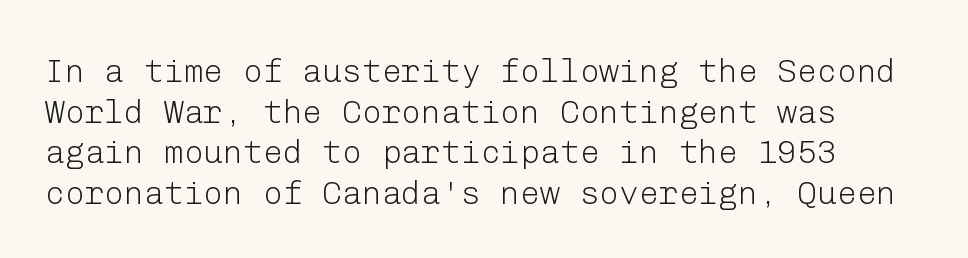
Q: Is the text bold? A: No.
Q: Is the text italic (slanted)? A: No, it is upright.
Q: Is the typeface a serif or a sans-serif typeface? A: Sans-serif.
Q: Is the text underlined? A: No.
Q: Is the spacing between letters normal or unusually wide? A: Normal.
Q: Width (condensed, normal, or wide)? A: Normal.
Q: Stroke contrast? A: Low.
Q: x-height? A: Medium.
